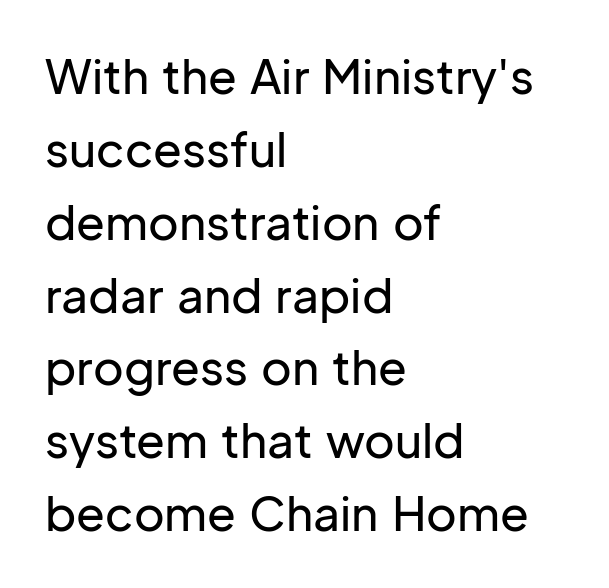
{"serif": "no", "italic": "no", "width": "normal", "stroke_contrast": "low", "x_height": "medium", "monospaced": "no", "underline": "no", "align": "left", "line_spacing": "normal", "line_spacing_ratio": 1.55, "letter_spacing": "normal", "letter_spacing_em": 0.0, "glyph_px": 47}
